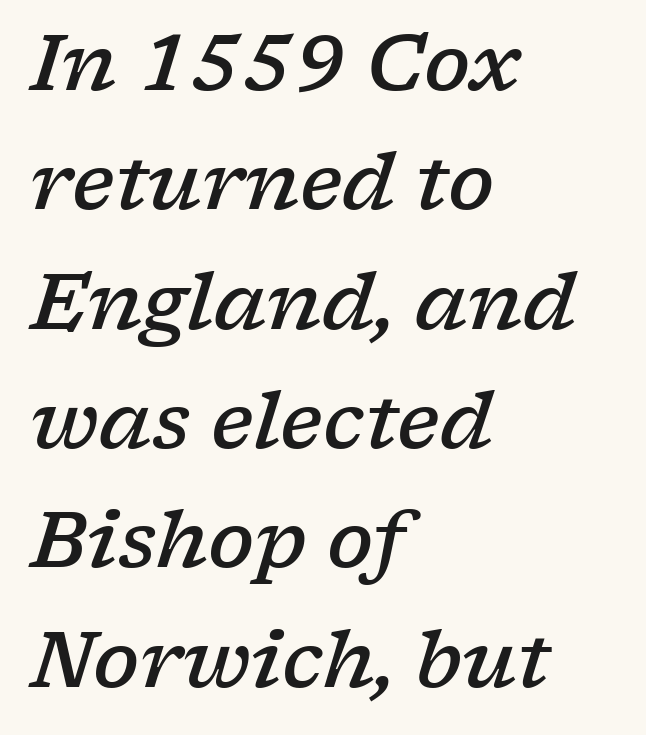
Q: Is the text bold? A: Semi-bold.
Q: Is the text italic (slanted)? A: Yes, it leans right by about 17 degrees.
Q: Is the typeface a serif or a sans-serif typeface? A: Serif.
Q: Is the text underlined? A: No.
Q: How is the paragraph aligned? A: Left-aligned.
Q: Is the spacing between letters normal or unusually wide? A: Normal.
Q: Is the spacing between lines tight, normal or loose? A: Normal.
Q: Width (condensed, normal, or wide)? A: Wide.
Q: Stroke contrast? A: Low.
Q: x-height? A: Medium.
Q: Monospaced? A: No.
